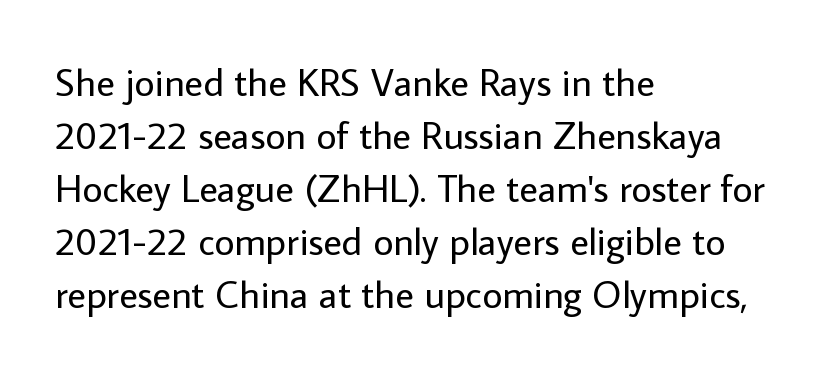
{"serif": "no", "italic": "no", "bold": "no", "weight": "regular", "width": "normal", "stroke_contrast": "low", "x_height": "medium", "monospaced": "no", "underline": "no", "align": "left", "line_spacing": "normal", "line_spacing_ratio": 1.36, "letter_spacing": "normal", "letter_spacing_em": 0.0, "glyph_px": 39}
